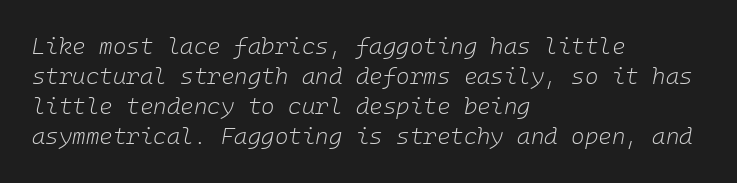
Honestly, the row spacing looks completely unremarkable. Spacing between characters is what you'd get straight out of the box. The paragraph has a hard left edge and a soft right edge. Heft: none added — not bold. The words here are not underlined.
